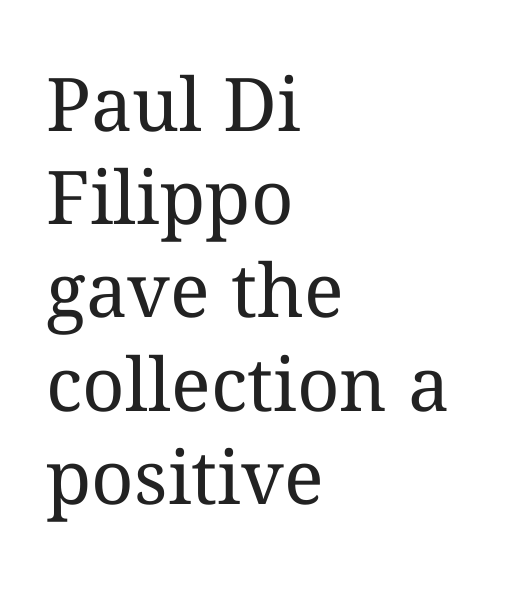
The image shows 74 px regular-weight type, upright; set left-aligned, normal line spacing (1.26x), normal letter spacing, not underlined; medium stroke contrast and a medium x-height.
